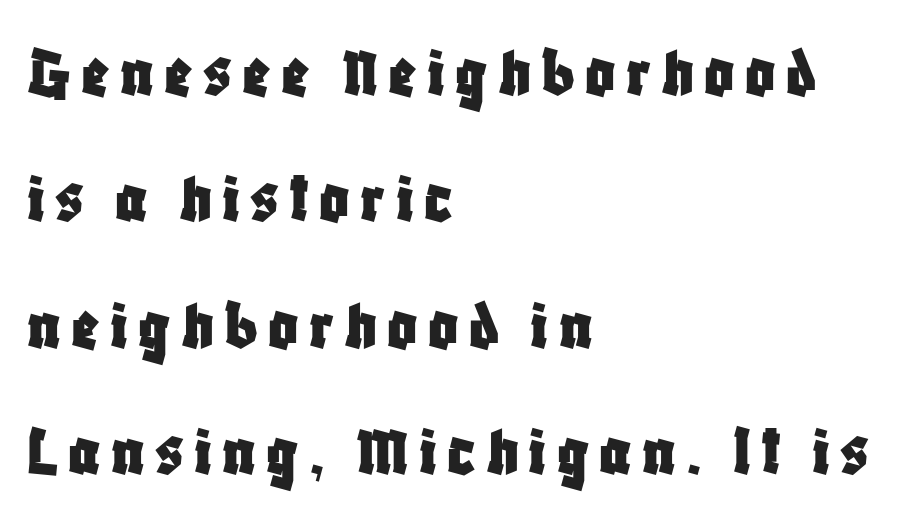
The image shows 73 px condensed sans-serif type, upright; set left-aligned, line spacing 1.73x, not underlined; low stroke contrast and a large x-height.
